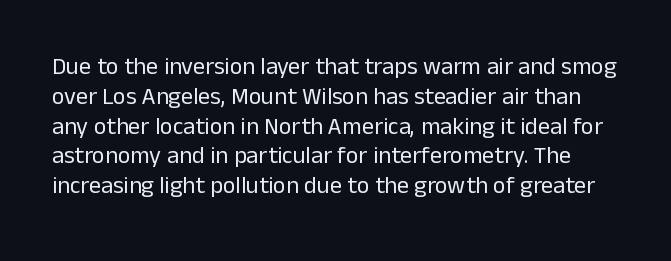
No letter is thick-stroked: the sample isn't bold. Honestly, the letter spacing is just normal — you wouldn't notice it. Each row of text sits above clean, open space. Posture: straight, roman, zero tilt.
